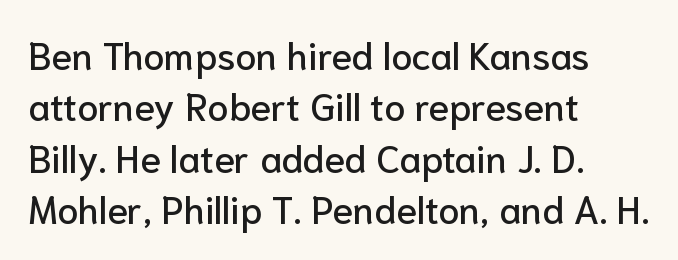
The image shows 38 px sans-serif type, upright; set left-aligned, normal line spacing (1.35x), normal letter spacing, not underlined; low stroke contrast and a medium x-height.
